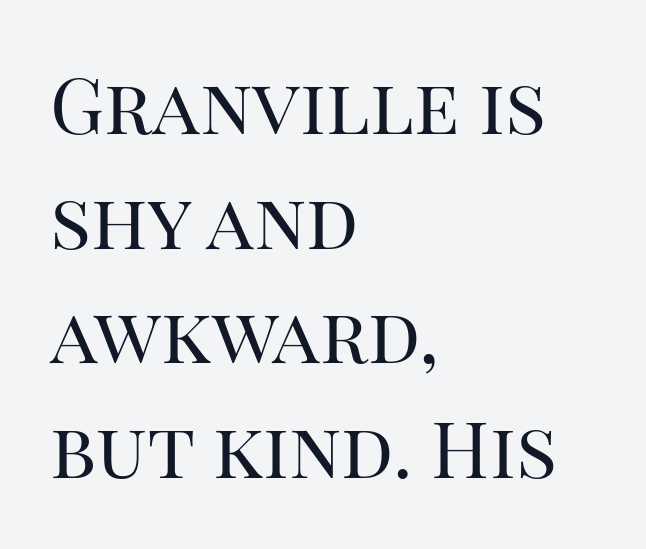
{"serif": "yes", "italic": "no", "bold": "no", "weight": "regular", "width": "normal", "stroke_contrast": "high", "x_height": "large", "monospaced": "no", "underline": "no", "align": "left", "line_spacing": "normal", "line_spacing_ratio": 1.49, "letter_spacing": "normal", "letter_spacing_em": 0.0, "glyph_px": 77}
